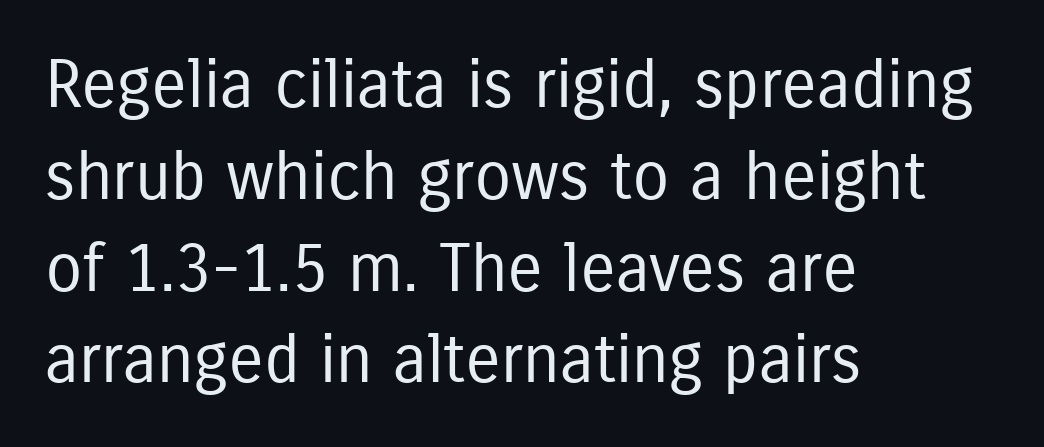
{"serif": "no", "italic": "no", "bold": "no", "weight": "regular", "width": "condensed", "stroke_contrast": "low", "x_height": "medium", "monospaced": "no", "underline": "no", "align": "left", "line_spacing": "normal", "line_spacing_ratio": 1.37, "letter_spacing": "normal", "letter_spacing_em": 0.0, "glyph_px": 67}
